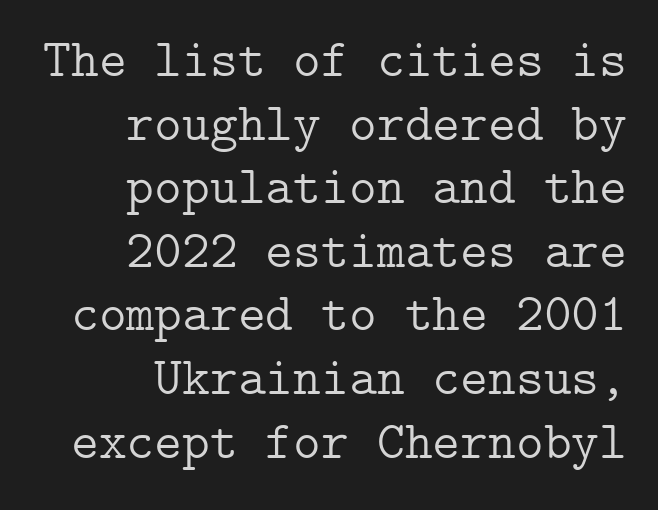
{"serif": "yes", "italic": "no", "bold": "no", "weight": "light", "width": "normal", "stroke_contrast": "low", "x_height": "medium", "underline": "no", "align": "right", "line_spacing_ratio": 1.2, "letter_spacing": "normal", "letter_spacing_em": 0.0, "glyph_px": 53}
